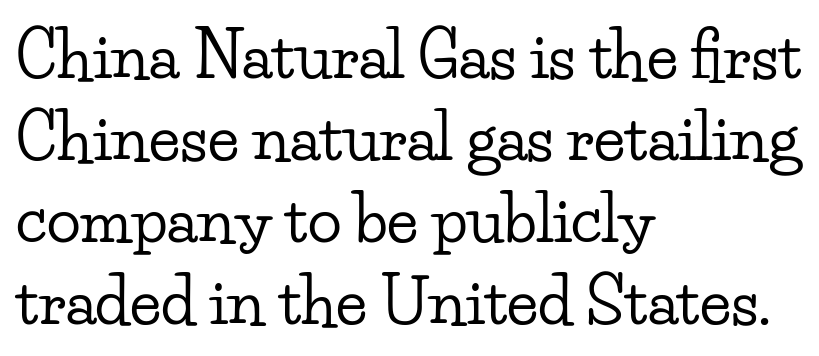
Is the letter spacing exaggerated? No — it looks like the ordinary default. Unmarked baselines from the first word to the last. Nope, not italic — everything's standing straight. Reading down the column, the eye jumps a familiar distance to each next line.
